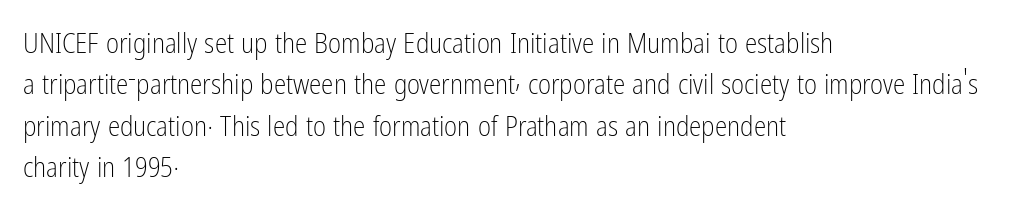
Q: Is the text bold? A: No.
Q: Is the text italic (slanted)? A: No, it is upright.
Q: Is the typeface a serif or a sans-serif typeface? A: Sans-serif.
Q: Is the text underlined? A: No.
Q: How is the paragraph aligned? A: Left-aligned.
Q: Is the spacing between letters normal or unusually wide? A: Normal.
Q: Is the spacing between lines tight, normal or loose? A: Normal.
Q: Width (condensed, normal, or wide)? A: Condensed.
Q: Stroke contrast? A: Low.
Q: x-height? A: Medium.
Q: Monospaced? A: No.
